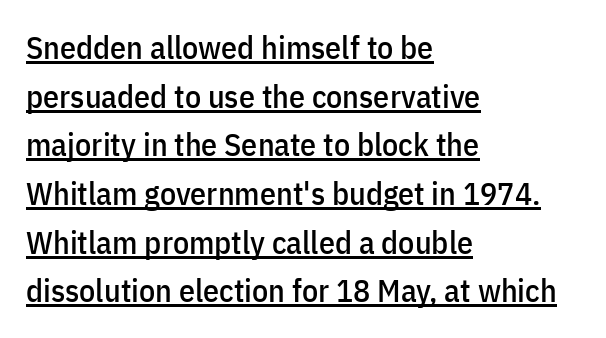
{"serif": "no", "italic": "no", "width": "condensed", "stroke_contrast": "low", "x_height": "medium", "monospaced": "no", "underline": "yes", "align": "left", "line_spacing": "normal", "line_spacing_ratio": 1.52, "letter_spacing": "normal", "letter_spacing_em": 0.0, "glyph_px": 32}
